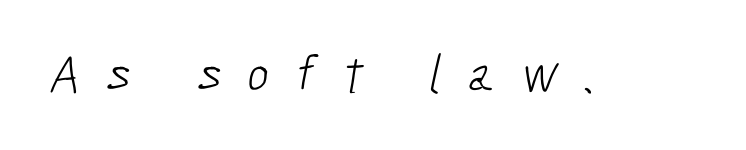
A clean baseline with only descenders dipping below it. The type family on display is of the sans-serif kind. Caption: expanded tracking, letters set apart. No chunkiness to these letters — they're not bold. A typesetter would call this proportional, since set widths differ per character.
